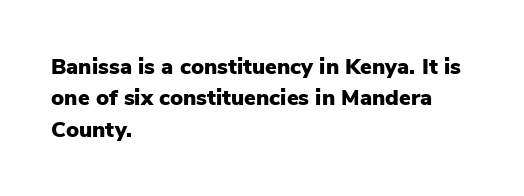
{"italic": "no", "bold": "yes", "underline": "no", "align": "left", "line_spacing": "normal", "line_spacing_ratio": 1.43, "letter_spacing": "normal", "letter_spacing_em": 0.0, "glyph_px": 22}
